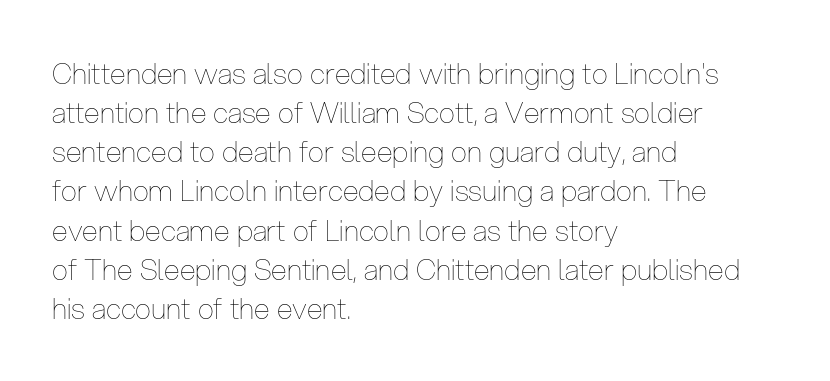
Q: Is the text bold? A: No.
Q: Is the text italic (slanted)? A: No, it is upright.
Q: Is the text underlined? A: No.
Q: How is the paragraph aligned? A: Left-aligned.
Q: Is the spacing between letters normal or unusually wide? A: Normal.
Q: Is the spacing between lines tight, normal or loose? A: Normal.
Q: Width (condensed, normal, or wide)? A: Condensed.
Q: Stroke contrast? A: Low.
Q: x-height? A: Medium.
Q: Monospaced? A: No.
